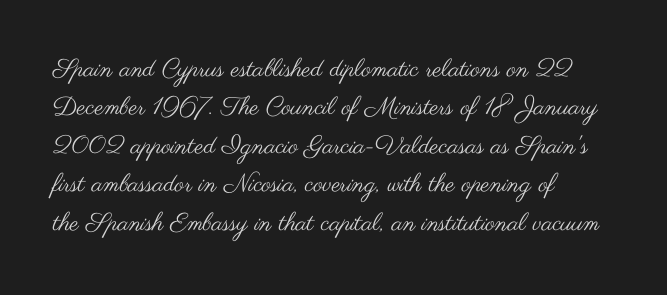
The string is rendered with underlining switched off. Tracking value appears to be zero — textbook default spacing. The lines in this sample share a left origin and differ only in where they stop. Vertical spacing — default.
